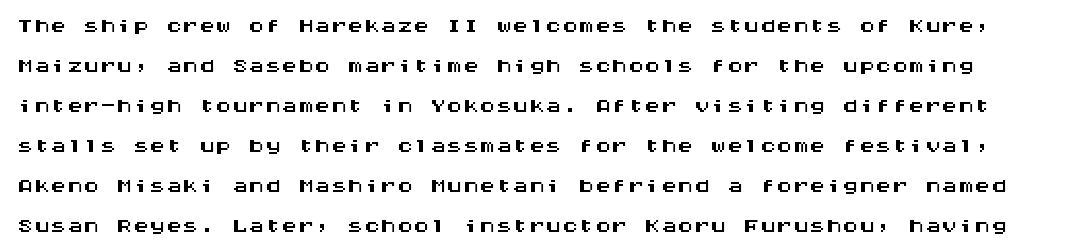
Spacing between characters is what you'd get straight out of the box. Quick note: not italic, upright. This rendering employs a face without finishing strokes, i.e., a sans-serif. Monospaced: the letters line up in strict vertical columns.
